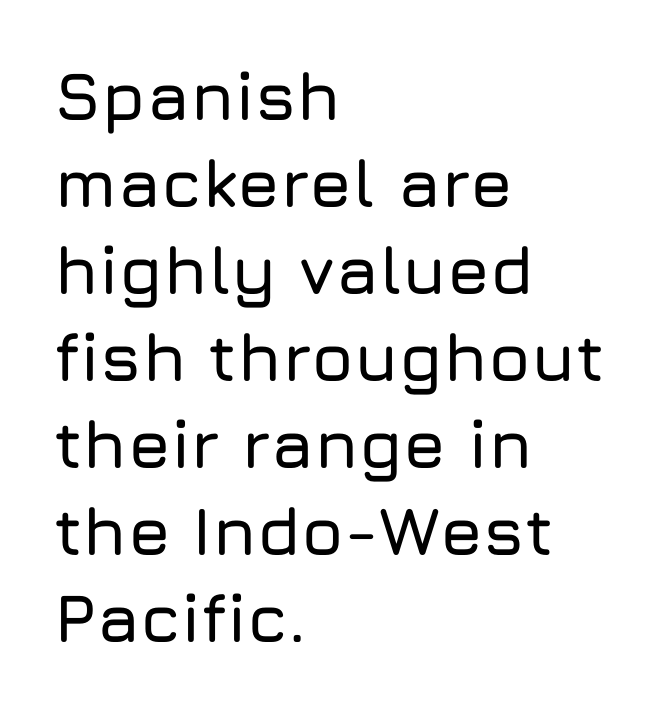
Posture: straight, roman, zero tilt. Reading down the column, the eye jumps a familiar distance to each next line. Serifs: no, the terminals of the letterforms are clean. A typesetter would call this zero additional tracking. Short and long lines alike share a common starting point at left. Unmarked baselines from the first word to the last.
